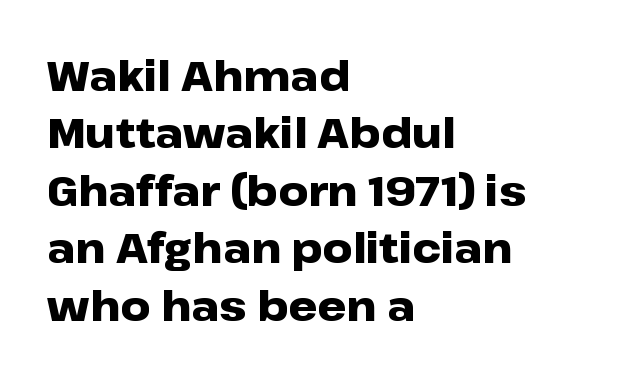
These lines were composed using upright roman letters. Every letter is thick-stroked: bold, no question. Rule under the text: the space is simply empty. You could not count columns in this text — the font is proportionally spaced. Typographically, this falls in the sans-serif category. Characters follow at the spacing the type designer built in.
